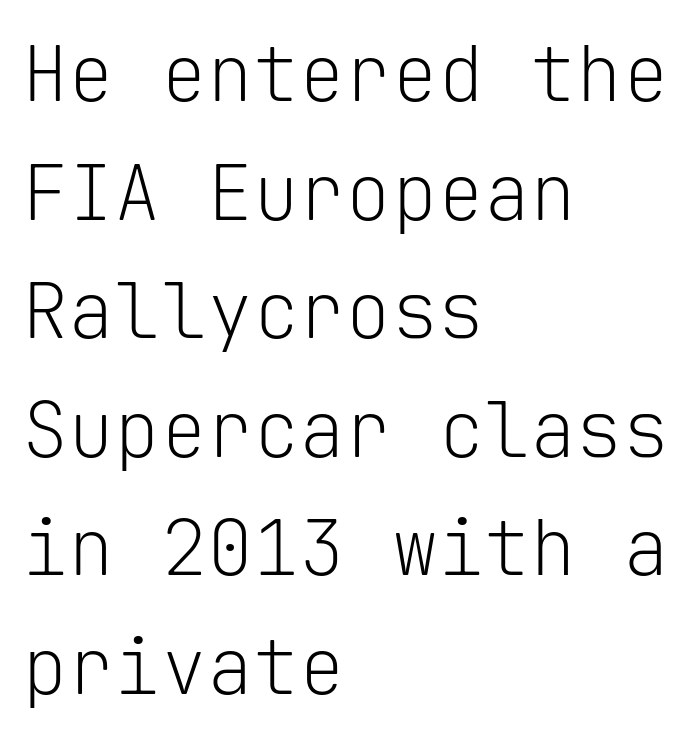
{"serif": "no", "italic": "no", "bold": "no", "weight": "light", "width": "normal", "stroke_contrast": "low", "x_height": "medium", "monospaced": "yes", "underline": "no", "align": "left", "line_spacing": "normal", "line_spacing_ratio": 1.54, "letter_spacing": "normal", "letter_spacing_em": 0.0, "glyph_px": 77}
